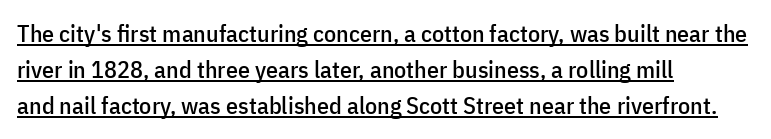
One-word summary of the alignment: left. Ordinary non-slanted type is in use. Looks like someone drew a line under every word here. The type is set solid horizontally, with unmodified tracking.
